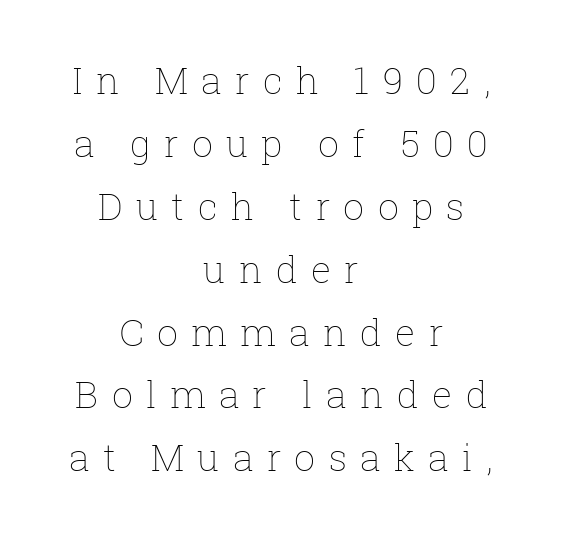
{"italic": "no", "bold": "no", "weight": "thin", "width": "normal", "stroke_contrast": "low", "x_height": "medium", "monospaced": "no", "underline": "no", "align": "center", "line_spacing": "normal", "line_spacing_ratio": 1.7, "letter_spacing": "wide", "letter_spacing_em": 0.36, "glyph_px": 37}
